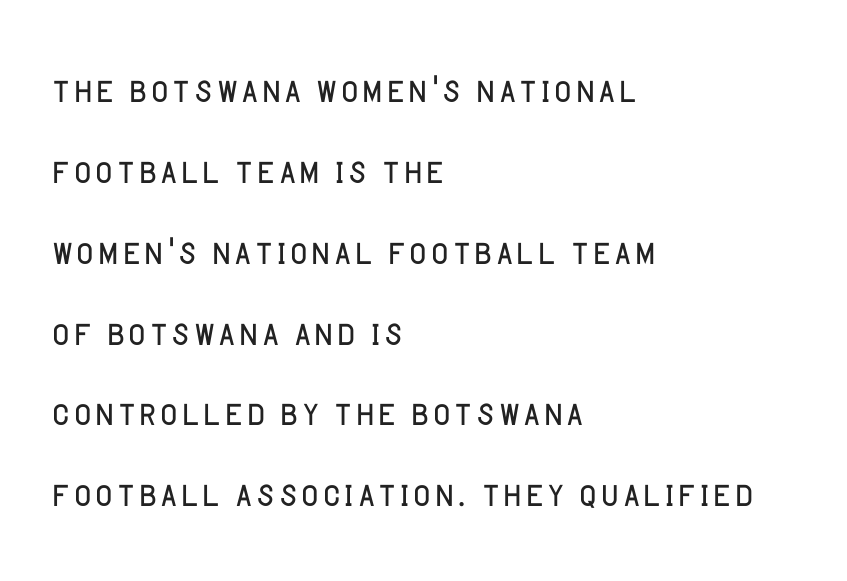
Q: Is the text bold? A: No.
Q: Is the text italic (slanted)? A: No, it is upright.
Q: Is the typeface a serif or a sans-serif typeface? A: Sans-serif.
Q: Is the text underlined? A: No.
Q: How is the paragraph aligned? A: Left-aligned.
Q: Is the spacing between letters normal or unusually wide? A: Normal.
Q: Width (condensed, normal, or wide)? A: Normal.
Q: Stroke contrast? A: Low.
Q: x-height? A: Large.
Q: Monospaced? A: No.
